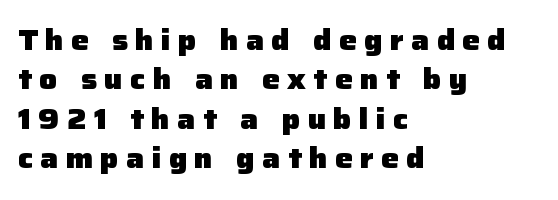
The image shows 28 px heavy sans-serif type, upright; set left-aligned, normal line spacing (1.41x), unusually wide letter spacing (+0.26 em), not underlined; low stroke contrast and a medium x-height.
